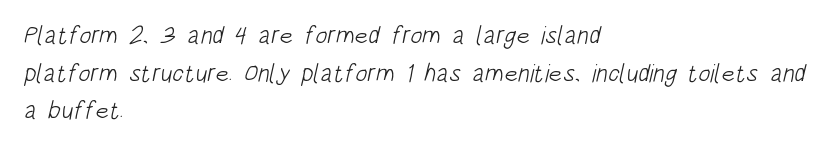
{"bold": "no", "underline": "no", "align": "left", "line_spacing": "normal", "line_spacing_ratio": 1.51, "letter_spacing": "normal", "letter_spacing_em": 0.0, "glyph_px": 25}
